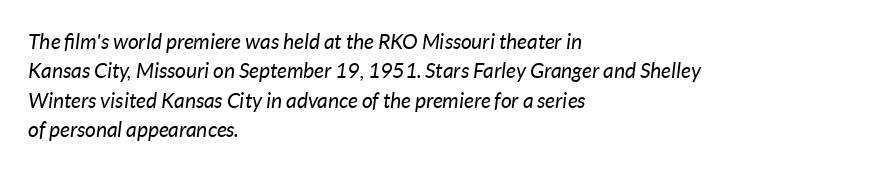
Q: Is the text bold? A: No.
Q: Is the text italic (slanted)? A: Yes, it leans right by about 7 degrees.
Q: Is the text underlined? A: No.
Q: How is the paragraph aligned? A: Left-aligned.
Q: Is the spacing between letters normal or unusually wide? A: Normal.
Q: Is the spacing between lines tight, normal or loose? A: Normal.
